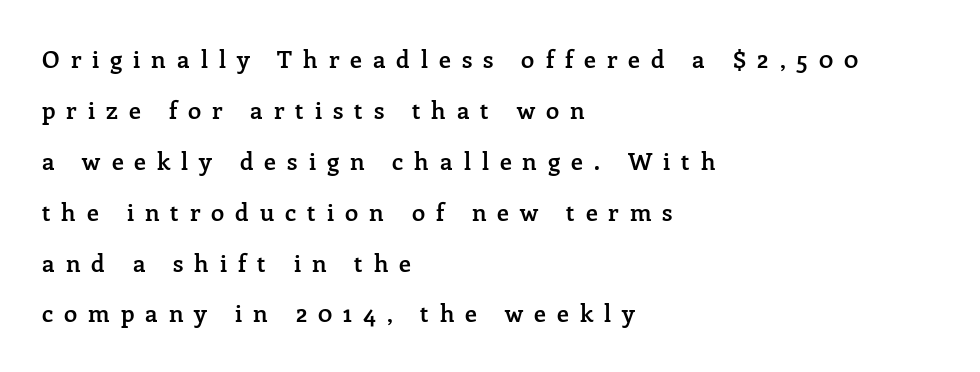
Every stem runs plumb, perpendicular to the baseline. Honestly, the rows look like they've been pulled way apart. Compared with an ordinary text face, these strokes are moderately heavier — a semibold. Left-aligned paragraph, ragged on the right. The type is letterspaced generously, with wide tracking.
